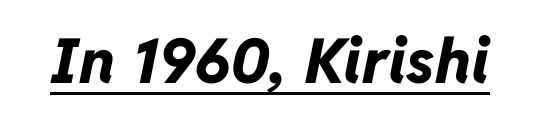
Q: Is the text bold? A: Yes.
Q: Is the text italic (slanted)? A: Yes, it leans right by about 11 degrees.
Q: Is the text underlined? A: Yes.
Q: Is the spacing between letters normal or unusually wide? A: Normal.
Q: Width (condensed, normal, or wide)? A: Normal.
Q: Stroke contrast? A: Low.
Q: x-height? A: Medium.
Q: Monospaced? A: No.
